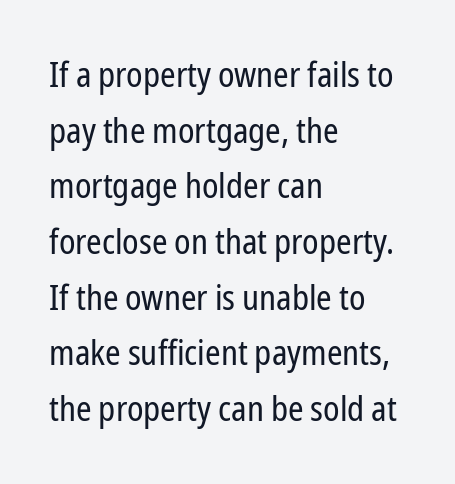
{"serif": "no", "italic": "no", "bold": "no", "weight": "regular", "width": "condensed", "stroke_contrast": "low", "x_height": "medium", "monospaced": "no", "underline": "no", "align": "left", "line_spacing": "normal", "line_spacing_ratio": 1.59, "letter_spacing": "normal", "letter_spacing_em": 0.0, "glyph_px": 35}
